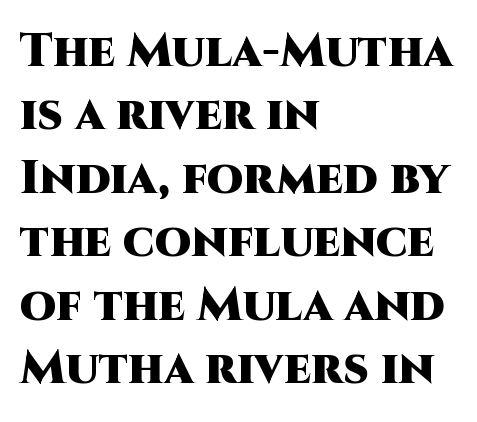
The image shows 47 px heavy sans-serif type, upright; set left-aligned, normal line spacing (1.35x), normal letter spacing, not underlined; high stroke contrast and a large x-height.
